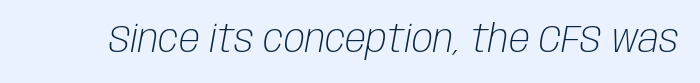
{"italic": "yes", "lean": "right", "slant_degrees": 10, "bold": "no", "weight": "light", "width": "condensed", "stroke_contrast": "low", "x_height": "large", "monospaced": "no", "underline": "no", "letter_spacing": "normal", "letter_spacing_em": 0.0, "glyph_px": 39}
